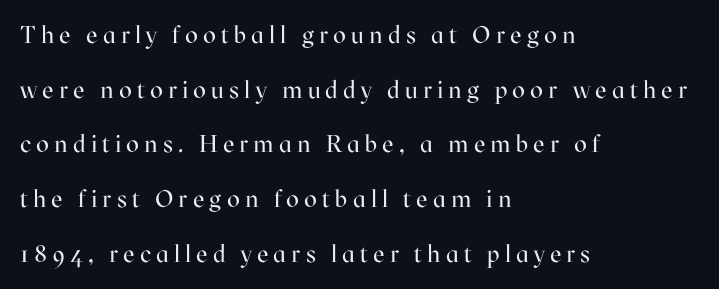
Q: Is the text bold? A: No.
Q: Is the text italic (slanted)? A: No, it is upright.
Q: Is the text underlined? A: No.
Q: How is the paragraph aligned? A: Left-aligned.
Q: Is the spacing between letters normal or unusually wide? A: Unusually wide.
Q: Is the spacing between lines tight, normal or loose? A: Loose.
